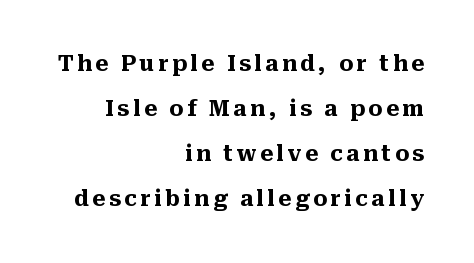
The image shows 22 px bold type, upright; set right-aligned, loose line spacing (2.05x), not underlined.
